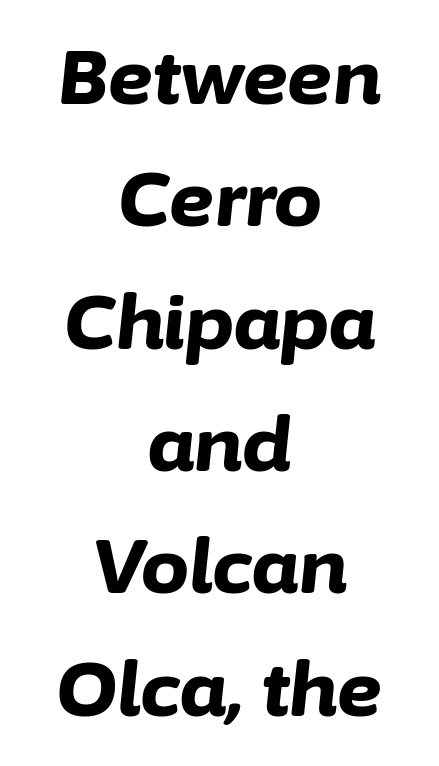
{"italic": "yes", "lean": "right", "slant_degrees": 6, "bold": "yes", "weight": "bold", "width": "normal", "stroke_contrast": "low", "x_height": "medium", "monospaced": "no", "underline": "no", "align": "center", "line_spacing": "normal", "line_spacing_ratio": 1.61, "letter_spacing": "normal", "letter_spacing_em": 0.0, "glyph_px": 76}
